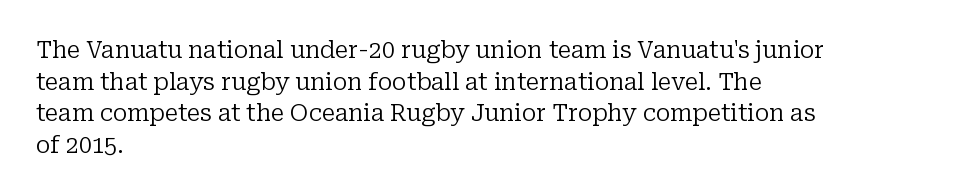
The image shows 23 px text type, upright; set left-aligned, normal line spacing (1.38x), normal letter spacing, not underlined.
